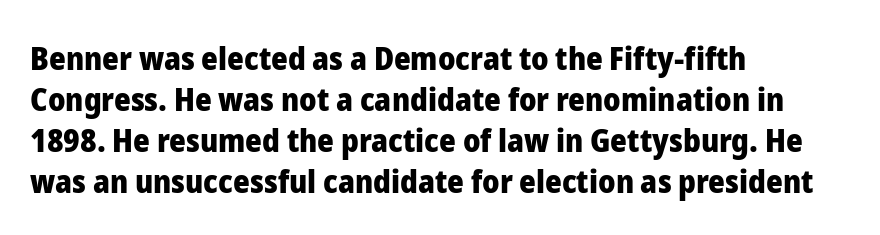
Q: Is the text bold? A: Yes.
Q: Is the text italic (slanted)? A: No, it is upright.
Q: Is the typeface a serif or a sans-serif typeface? A: Sans-serif.
Q: Is the text underlined? A: No.
Q: How is the paragraph aligned? A: Left-aligned.
Q: Is the spacing between letters normal or unusually wide? A: Normal.
Q: Is the spacing between lines tight, normal or loose? A: Normal.
Q: Width (condensed, normal, or wide)? A: Normal.
Q: Stroke contrast? A: Low.
Q: x-height? A: Medium.
Q: Monospaced? A: No.
